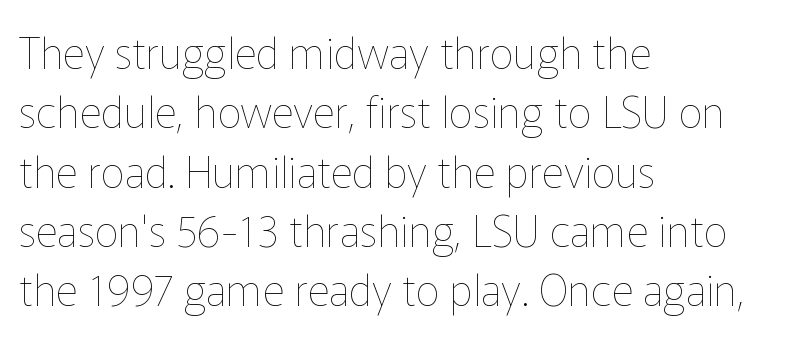
Q: Is the text bold? A: No.
Q: Is the text italic (slanted)? A: No, it is upright.
Q: Is the text underlined? A: No.
Q: How is the paragraph aligned? A: Left-aligned.
Q: Is the spacing between letters normal or unusually wide? A: Normal.
Q: Is the spacing between lines tight, normal or loose? A: Normal.
Q: Width (condensed, normal, or wide)? A: Normal.
Q: Stroke contrast? A: Low.
Q: x-height? A: Medium.
Q: Monospaced? A: No.
